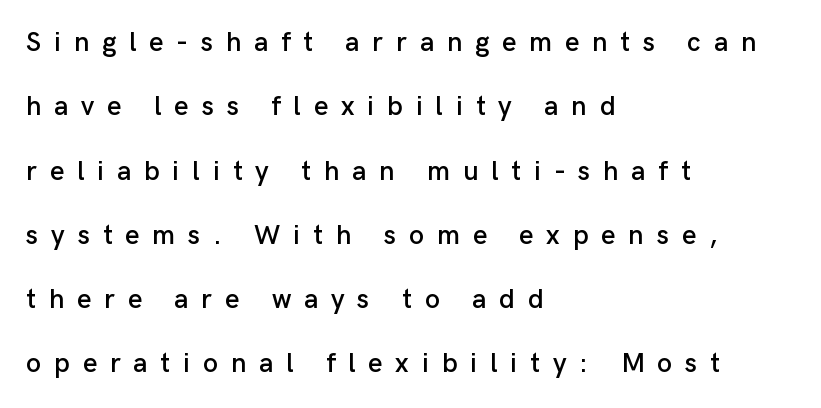
Q: Is the text italic (slanted)? A: No, it is upright.
Q: Is the text underlined? A: No.
Q: How is the paragraph aligned? A: Left-aligned.
Q: Is the spacing between letters normal or unusually wide? A: Unusually wide.
Q: Is the spacing between lines tight, normal or loose? A: Loose.
